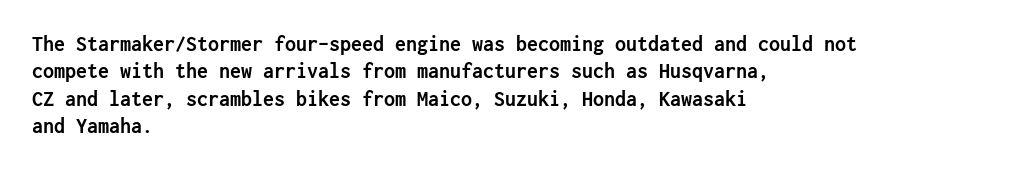
Chunky letters — that's bold for sure. Caption: standard tracking, unaltered. Descenders are the only things crossing below the line. Typeset ragged right — the left edge is the straight one. The letters stand upright; this is a roman face.
